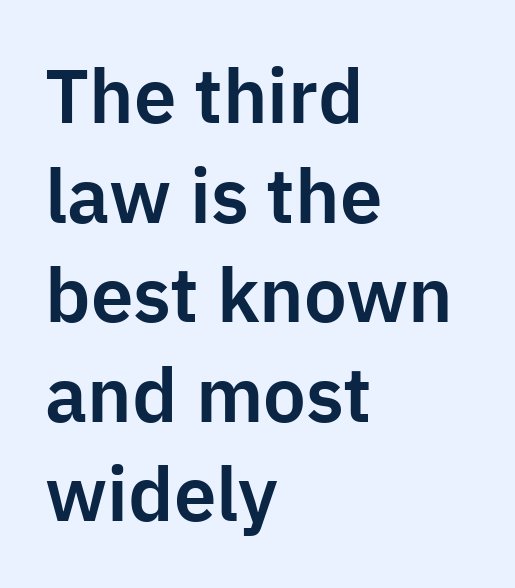
Varying glyph widths throughout — classic text-font behaviour. The letters stand upright; this is a roman face. This rendering leaves character spacing at its baseline value. The string is rendered with underlining switched off. Horizontally, the lines are justified to the leading edge only.
